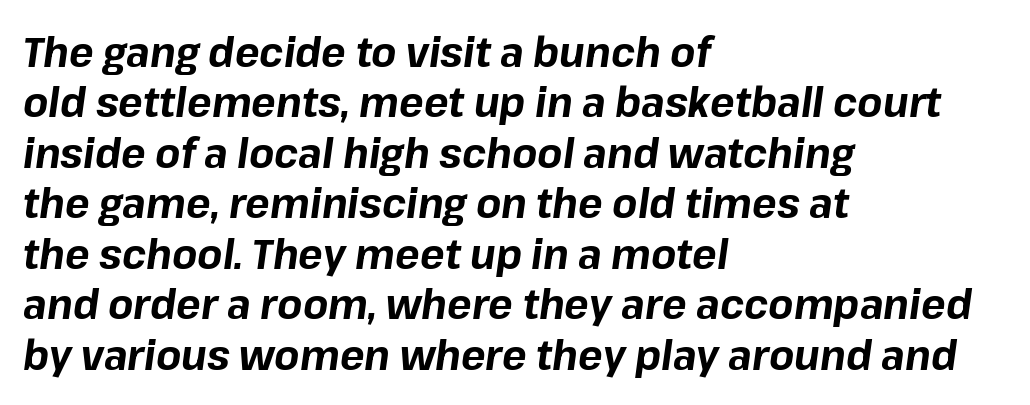
{"italic": "yes", "lean": "right", "slant_degrees": 8, "bold": "yes", "weight": "bold", "width": "normal", "stroke_contrast": "low", "x_height": "medium", "monospaced": "no", "underline": "no", "align": "left", "line_spacing_ratio": 1.23, "letter_spacing": "normal", "letter_spacing_em": 0.0, "glyph_px": 41}
